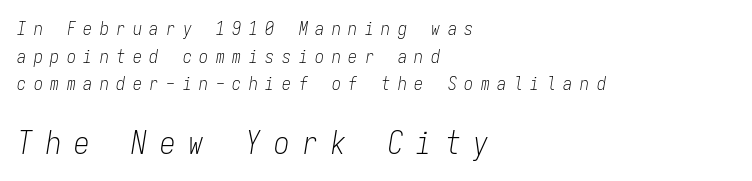
The image shows 31 px light, condensed type, italic (leaning right), monospaced; set left-aligned, normal line spacing (1.53x), unusually wide letter spacing (+0.42 em), not underlined; the second (bottom) block is 1.72x larger; low stroke contrast and a medium x-height.
